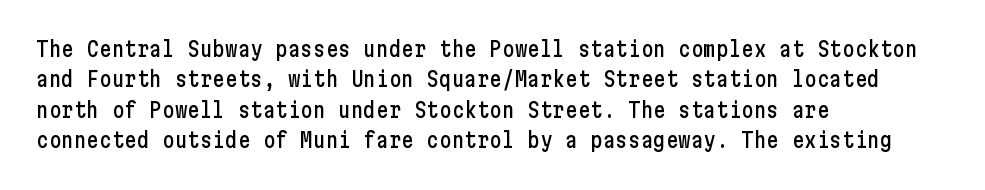
The image shows 21 px text type, upright; set left-aligned, normal line spacing (1.45x), normal letter spacing, not underlined.
